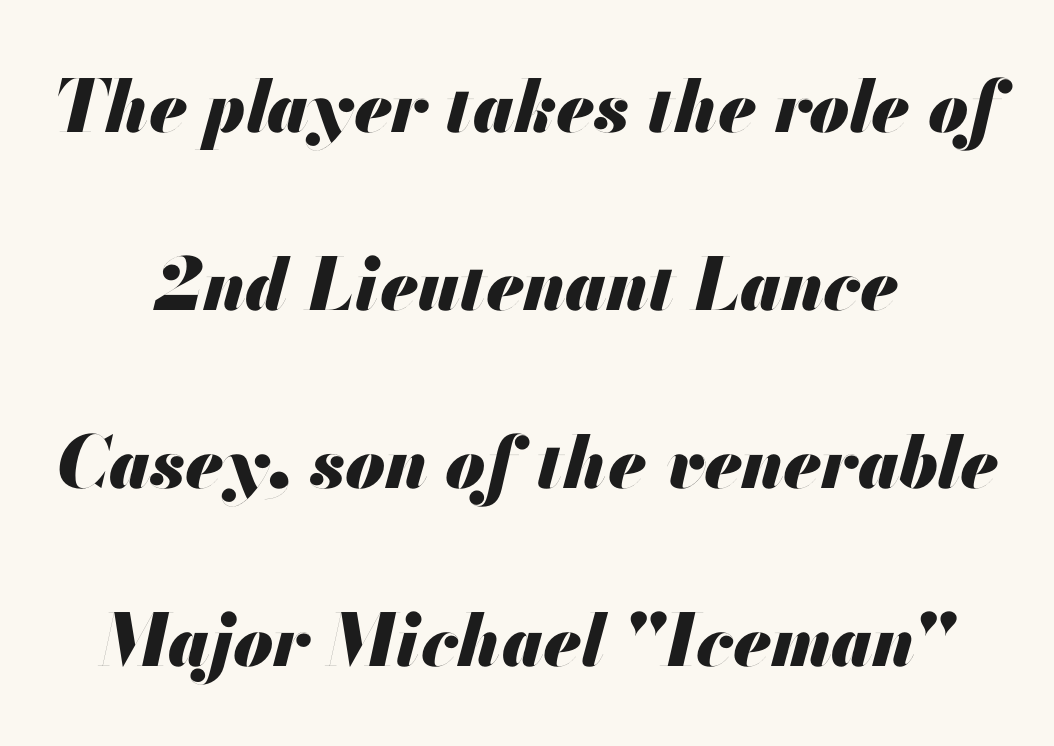
{"italic": "yes", "lean": "right", "slant_degrees": 13, "bold": "yes", "weight": "heavy", "width": "normal", "stroke_contrast": "medium", "x_height": "small", "monospaced": "no", "underline": "no", "align": "center", "line_spacing": "loose", "line_spacing_ratio": 2.47, "letter_spacing": "normal", "letter_spacing_em": 0.0, "glyph_px": 72}
